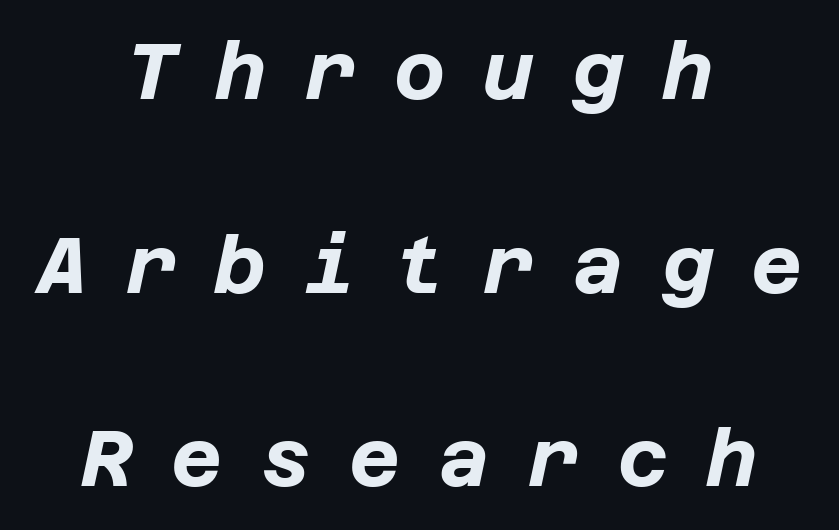
The image shows 79 px bold type, italic (leaning right); set centered, loose line spacing (2.45x), unusually wide letter spacing (+0.48 em), not underlined; low stroke contrast and a large x-height.
